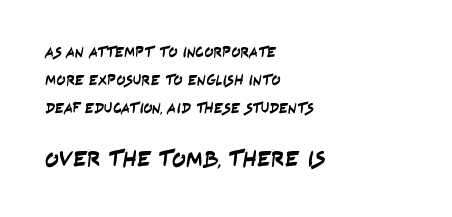
The image shows 23 px text type; set left-aligned, line spacing 1.88x, normal letter spacing, not underlined; the second (bottom) block is 1.53x larger.
